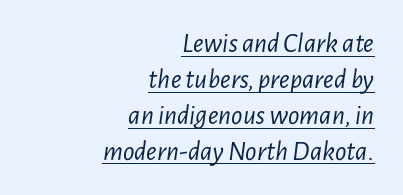
There is no visible air inserted between adjacent glyphs. You can see a thin bar hugging the bottom of the glyphs. Note the varied advance widths — an 'i' is clearly narrower than an 'm'. One-word summary of the alignment: right. The passage shown stacks its lines at a standard gap.
